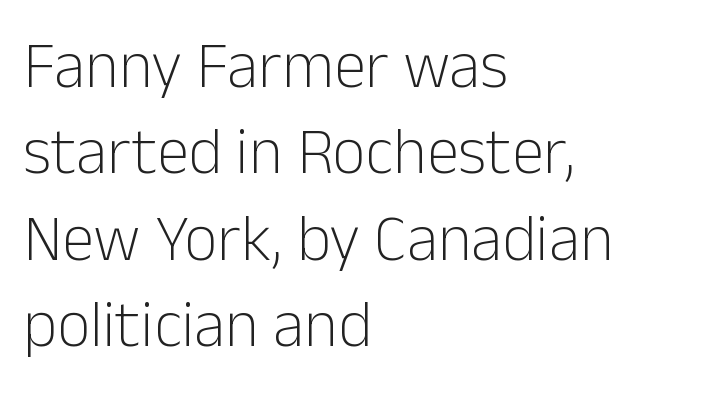
The image shows 65 px light sans-serif type, upright; set left-aligned, normal line spacing (1.33x), normal letter spacing, not underlined; low stroke contrast and a medium x-height.
